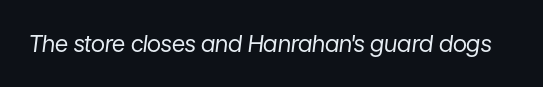
Q: Is the text bold? A: No.
Q: Is the text italic (slanted)? A: Yes, it leans right by about 7 degrees.
Q: Is the text underlined? A: No.
Q: Is the spacing between letters normal or unusually wide? A: Normal.
